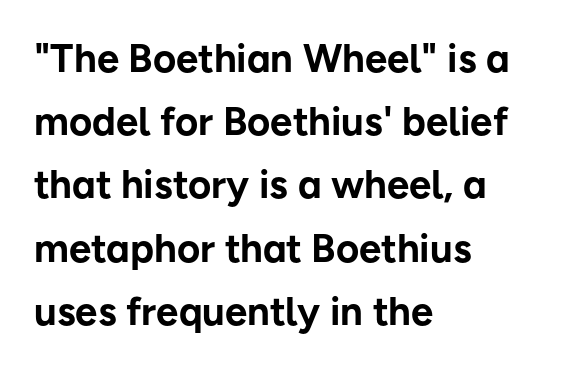
Do the characters align in a grid? No, the font is proportional. The glyphs in this specimen are sans serif. The passage shown is emphatically bold. Vertical spacing — default.
